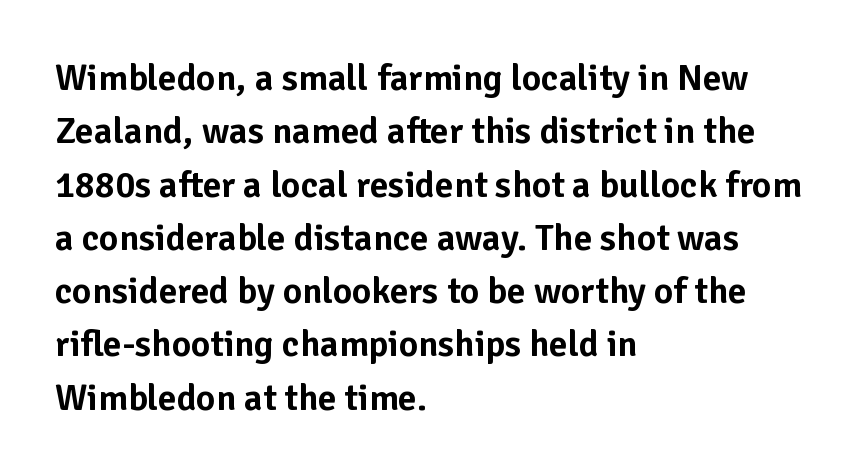
{"serif": "no", "italic": "no", "width": "normal", "stroke_contrast": "low", "x_height": "medium", "monospaced": "no", "underline": "no", "align": "left", "line_spacing": "normal", "line_spacing_ratio": 1.44, "letter_spacing": "normal", "letter_spacing_em": 0.0, "glyph_px": 37}
